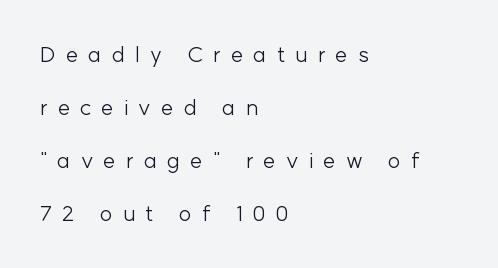
Upright lettering throughout. Quick note: interline space is abundant. The lines in this sample share a left origin and differ only in where they stop. The specimen omits any rule beneath the text block's lines.
